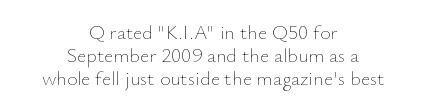
Stroke thickness stays within the range of a standard reading face or lighter. How are the letters spaced? Ordinarily, with no added tracking. Compared with a flush-left layout, this one balances lines on the center instead. Posture: upright roman.
